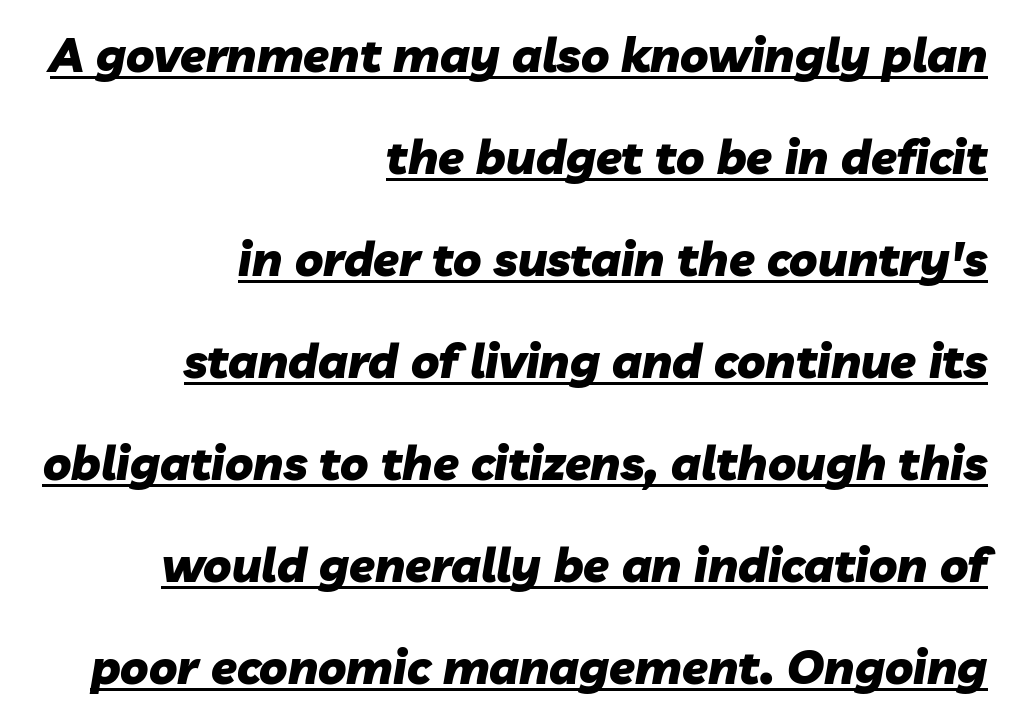
The image shows 47 px heavy type, italic (leaning right); set right-aligned, loose line spacing (2.17x), normal letter spacing, underlined; low stroke contrast and a medium x-height.
